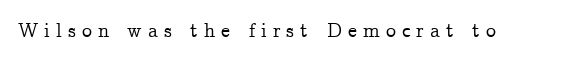
Q: Is the text italic (slanted)? A: No, it is upright.
Q: Is the text underlined? A: No.
Q: Is the spacing between letters normal or unusually wide? A: Unusually wide.
